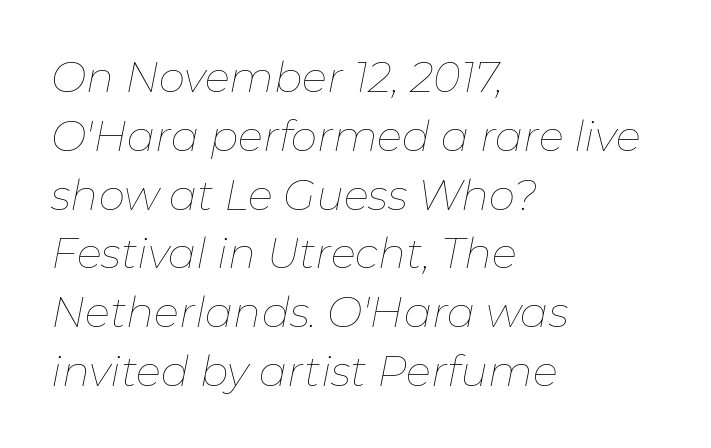
{"italic": "yes", "lean": "right", "slant_degrees": 11, "bold": "no", "weight": "thin", "width": "normal", "stroke_contrast": "low", "x_height": "medium", "monospaced": "no", "underline": "no", "align": "left", "line_spacing": "normal", "line_spacing_ratio": 1.4, "letter_spacing": "normal", "letter_spacing_em": 0.0, "glyph_px": 42}
